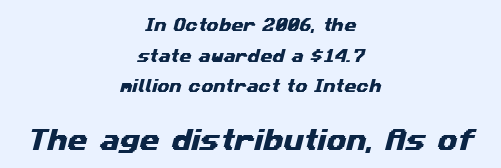
Q: Is the text underlined? A: No.
Q: How is the paragraph aligned? A: Centered.
Q: Is the spacing between letters normal or unusually wide? A: Normal.
Q: Is the spacing between lines tight, normal or loose? A: Loose.
Q: Which block of text is set in a larger size, the first (top) or the second (bottom)? A: The second (bottom) one.
